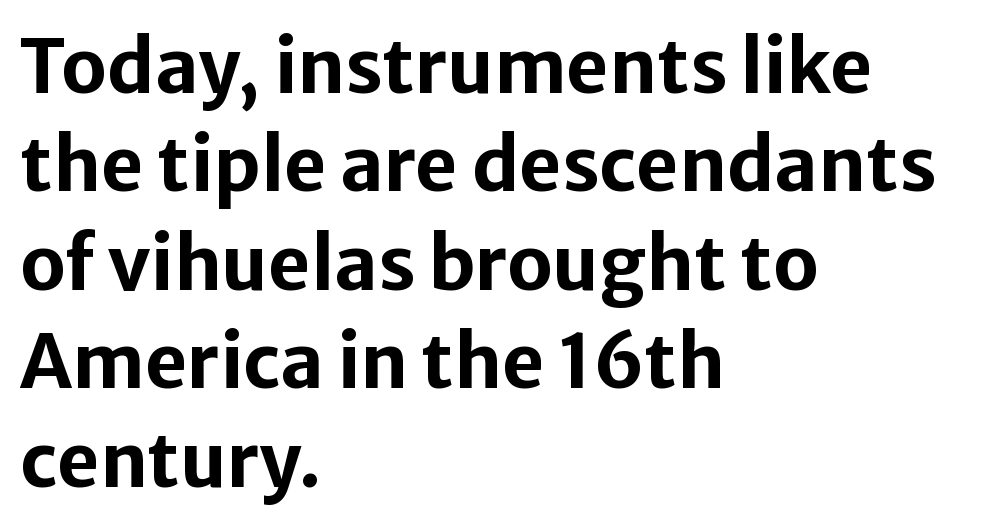
{"serif": "no", "italic": "no", "bold": "yes", "weight": "bold", "width": "normal", "stroke_contrast": "low", "x_height": "medium", "monospaced": "no", "underline": "no", "align": "left", "line_spacing": "normal", "line_spacing_ratio": 1.33, "letter_spacing": "normal", "letter_spacing_em": 0.0, "glyph_px": 74}
